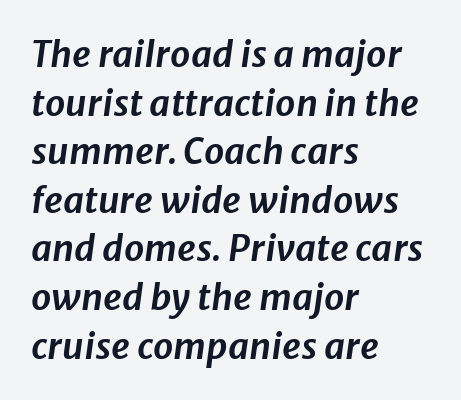
Q: Is the text italic (slanted)? A: Yes, it leans right by about 8 degrees.
Q: Is the text underlined? A: No.
Q: How is the paragraph aligned? A: Left-aligned.
Q: Is the spacing between letters normal or unusually wide? A: Normal.
Q: Is the spacing between lines tight, normal or loose? A: Normal.
Q: Width (condensed, normal, or wide)? A: Normal.
Q: Stroke contrast? A: Low.
Q: x-height? A: Medium.
Q: Monospaced? A: No.
